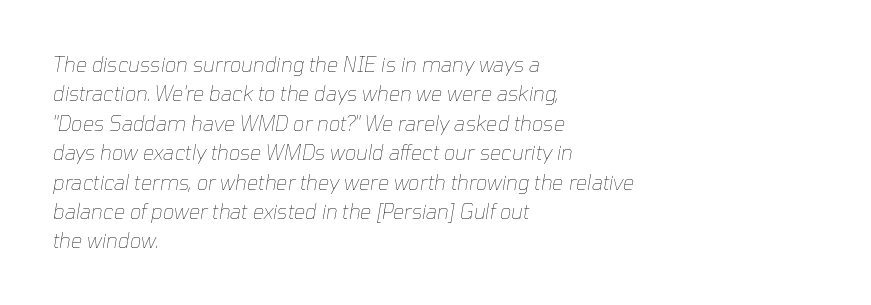
Clear beneath every line of the passage. These glyphs show unthickened strokes, regular width or finer. The setting favours the left margin, as ordinary paragraphs usually do. The passage shown stacks its lines at a standard gap. The specimen reads as italic at a glance. Letter spacing: default.
